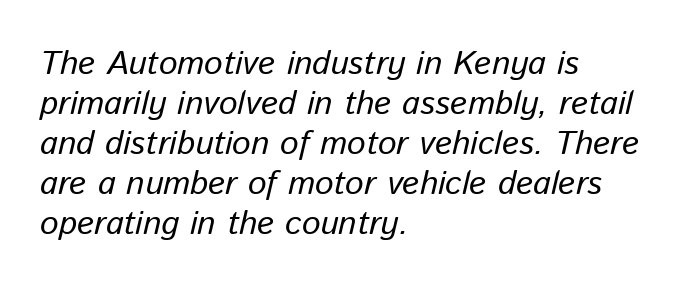
Q: Is the text bold? A: No.
Q: Is the text italic (slanted)? A: Yes, it leans right by about 13 degrees.
Q: Is the text underlined? A: No.
Q: How is the paragraph aligned? A: Left-aligned.
Q: Is the spacing between letters normal or unusually wide? A: Normal.
Q: Width (condensed, normal, or wide)? A: Normal.
Q: Stroke contrast? A: Low.
Q: x-height? A: Medium.
Q: Monospaced? A: No.
